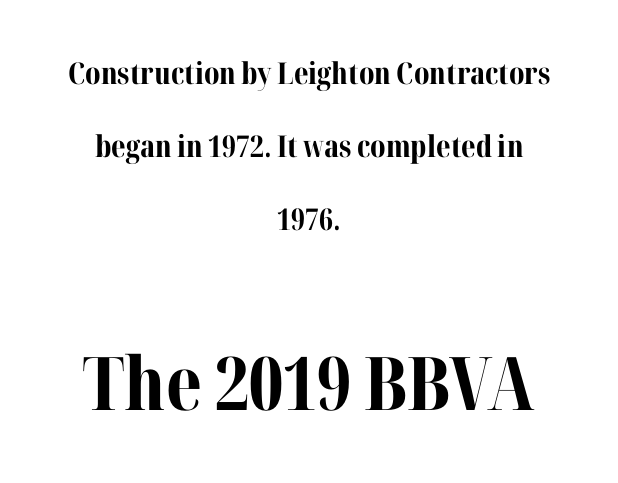
Q: Is the text bold? A: Yes.
Q: Is the text italic (slanted)? A: No, it is upright.
Q: Is the typeface a serif or a sans-serif typeface? A: Serif.
Q: Is the text underlined? A: No.
Q: How is the paragraph aligned? A: Centered.
Q: Is the spacing between letters normal or unusually wide? A: Normal.
Q: Is the spacing between lines tight, normal or loose? A: Loose.
Q: Which block of text is set in a larger size, the first (top) or the second (bottom)? A: The second (bottom) one.
Q: Width (condensed, normal, or wide)? A: Normal.
Q: Stroke contrast? A: Medium.
Q: x-height? A: Medium.
Q: Monospaced? A: No.
